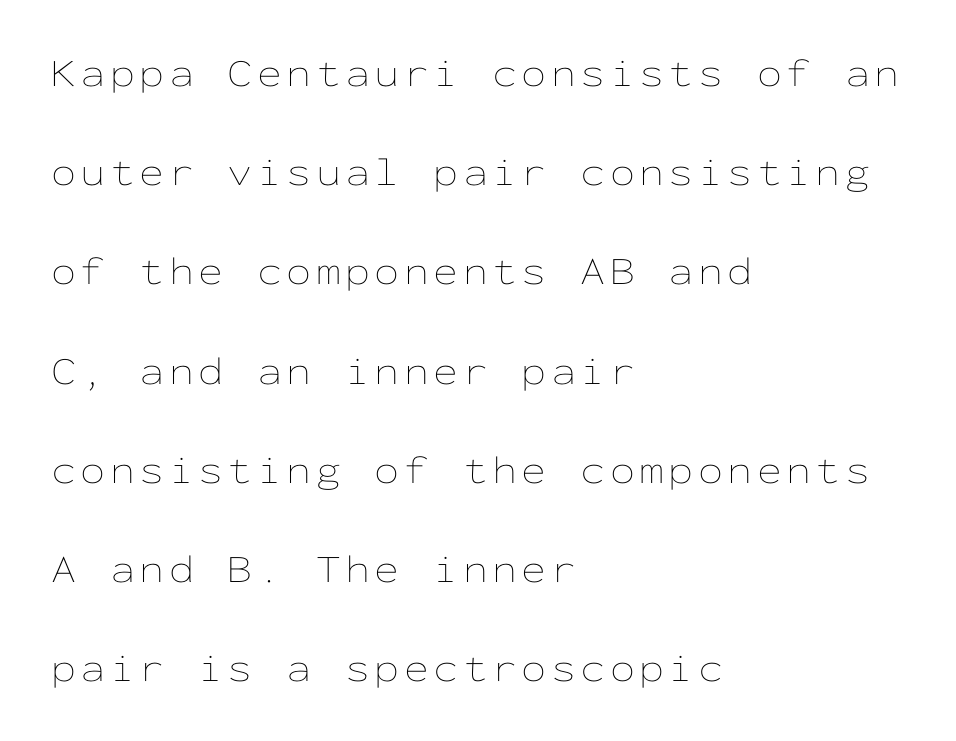
Q: Is the text bold? A: No.
Q: Is the text italic (slanted)? A: No, it is upright.
Q: Is the text underlined? A: No.
Q: How is the paragraph aligned? A: Left-aligned.
Q: Is the spacing between lines tight, normal or loose? A: Loose.
Q: Width (condensed, normal, or wide)? A: Wide.
Q: Stroke contrast? A: Low.
Q: x-height? A: Medium.
Q: Monospaced? A: Yes.
